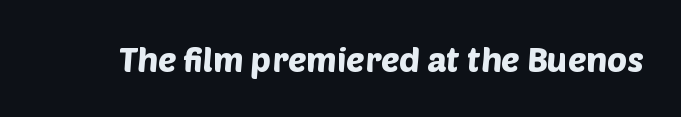
Q: Is the typeface a serif or a sans-serif typeface? A: Sans-serif.
Q: Is the text underlined? A: No.
Q: Is the spacing between letters normal or unusually wide? A: Normal.
Q: Width (condensed, normal, or wide)? A: Normal.
Q: Stroke contrast? A: Low.
Q: x-height? A: Large.
Q: Monospaced? A: No.
